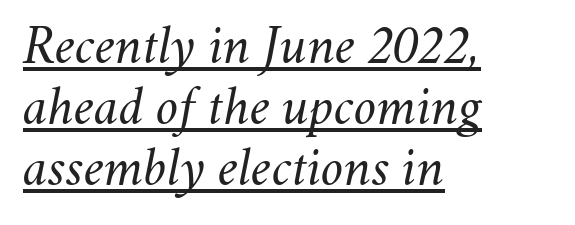
{"italic": "yes", "lean": "right", "slant_degrees": 11, "bold": "no", "weight": "regular", "width": "normal", "stroke_contrast": "medium", "x_height": "small", "monospaced": "no", "underline": "yes", "align": "left", "line_spacing": "tight", "line_spacing_ratio": 1.11, "letter_spacing": "normal", "letter_spacing_em": 0.0, "glyph_px": 55}
